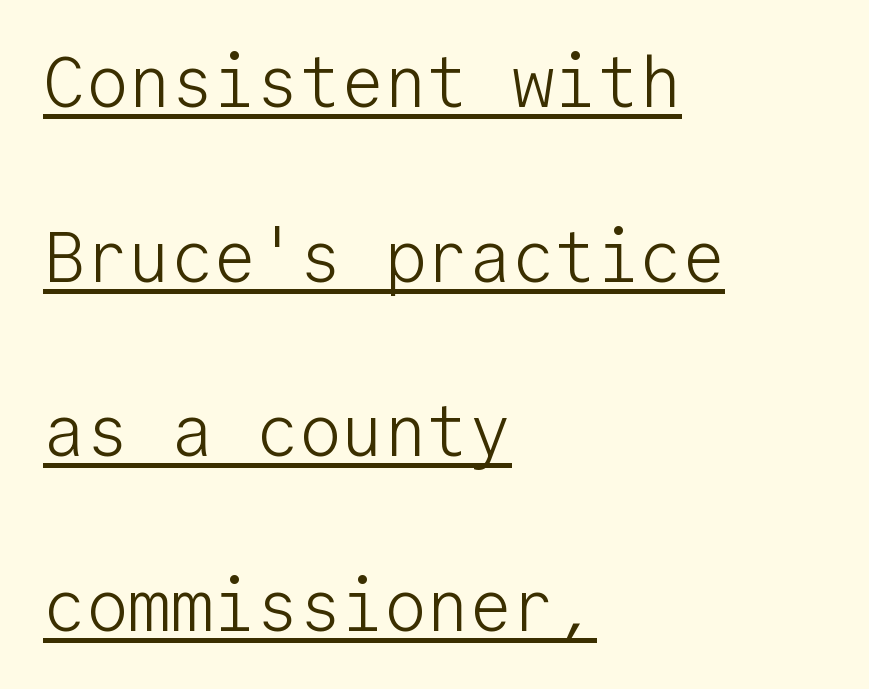
The image shows 71 px light sans-serif type, upright, monospaced; set left-aligned, loose line spacing (2.46x), normal letter spacing, underlined; low stroke contrast and a medium x-height.
